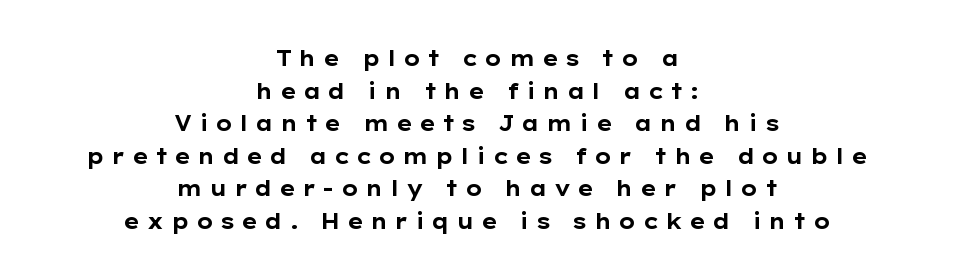
The rendering inserts visible extra space after every character. Horizontal alignment here is central, giving a formal, balanced look. Lines of text with bare space underneath. If you measured baseline to baseline, you'd find a middling distance.
